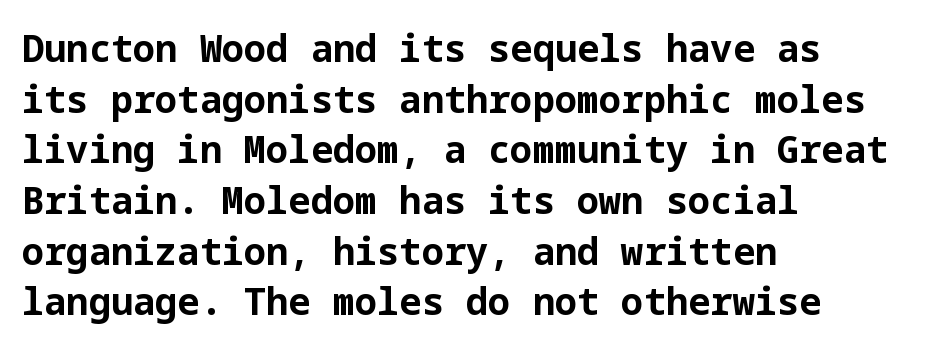
Q: Is the text bold? A: Yes.
Q: Is the text italic (slanted)? A: No, it is upright.
Q: Is the typeface a serif or a sans-serif typeface? A: Sans-serif.
Q: Is the text underlined? A: No.
Q: How is the paragraph aligned? A: Left-aligned.
Q: Is the spacing between letters normal or unusually wide? A: Normal.
Q: Is the spacing between lines tight, normal or loose? A: Normal.
Q: Width (condensed, normal, or wide)? A: Normal.
Q: Stroke contrast? A: Low.
Q: x-height? A: Medium.
